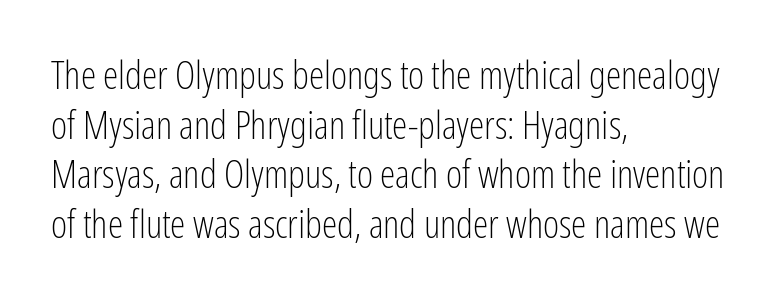
Q: Is the text bold? A: No.
Q: Is the text italic (slanted)? A: No, it is upright.
Q: Is the typeface a serif or a sans-serif typeface? A: Sans-serif.
Q: Is the text underlined? A: No.
Q: How is the paragraph aligned? A: Left-aligned.
Q: Is the spacing between letters normal or unusually wide? A: Normal.
Q: Is the spacing between lines tight, normal or loose? A: Normal.
Q: Width (condensed, normal, or wide)? A: Condensed.
Q: Stroke contrast? A: Low.
Q: x-height? A: Medium.
Q: Monospaced? A: No.
